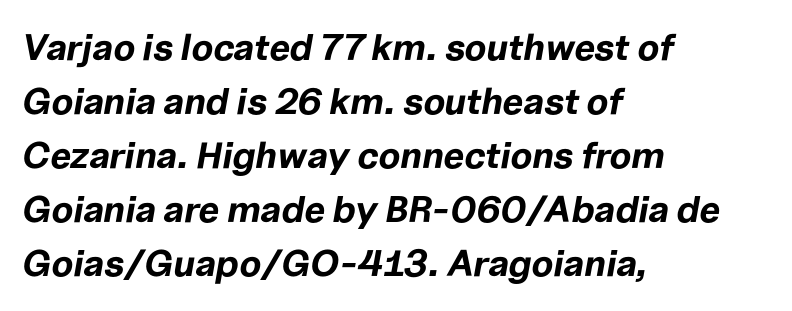
Regular leading. Type without underlining. A student would call this left alignment; a typographer would say flush left, rag right. Observe the lean: these are italic letterforms. The passage shown is typed in a proportional face where columns would drift.
